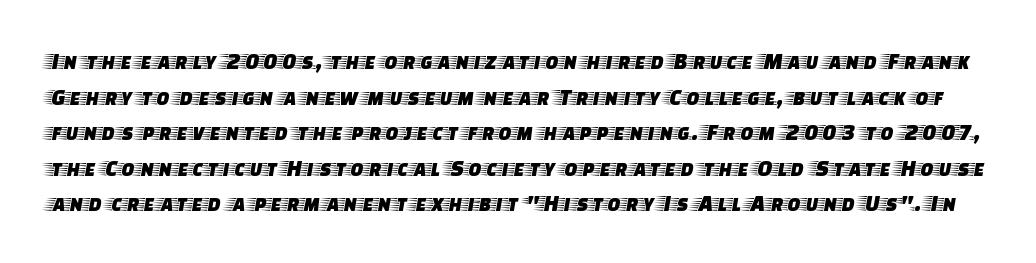
The image shows 24 px text type; set normal line spacing (1.48x), normal letter spacing, not underlined.
